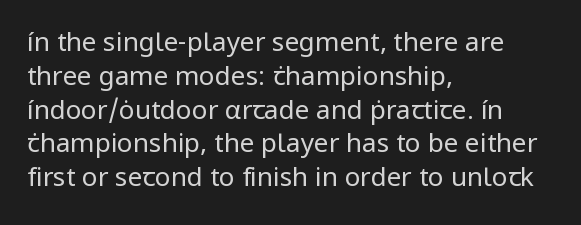
Descenders are the only things crossing below the line. Vertical strokes here are truly vertical. Compared with typical paragraphs, the rows here are spaced about the same. The setting favours the left margin, as ordinary paragraphs usually do.
